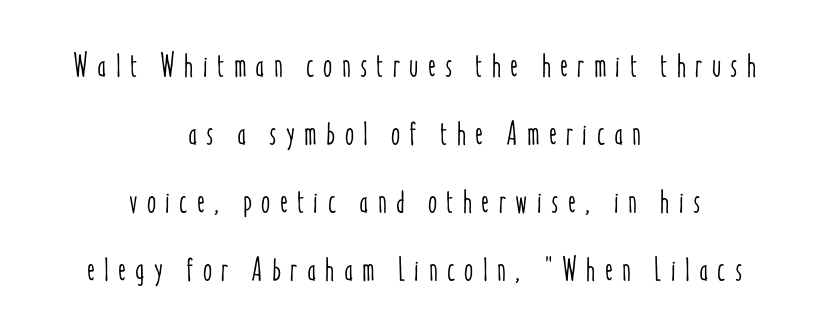
Q: Is the text italic (slanted)? A: No, it is upright.
Q: Is the text underlined? A: No.
Q: How is the paragraph aligned? A: Centered.
Q: Is the spacing between letters normal or unusually wide? A: Unusually wide.
Q: Is the spacing between lines tight, normal or loose? A: Loose.
Q: Width (condensed, normal, or wide)? A: Condensed.
Q: Stroke contrast? A: Low.
Q: x-height? A: Medium.
Q: Monospaced? A: No.
